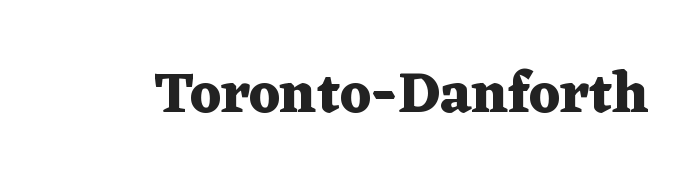
{"serif": "yes", "italic": "no", "bold": "yes", "weight": "heavy", "width": "wide", "stroke_contrast": "medium", "x_height": "medium", "monospaced": "no", "underline": "no", "letter_spacing": "normal", "letter_spacing_em": 0.0, "glyph_px": 58}
